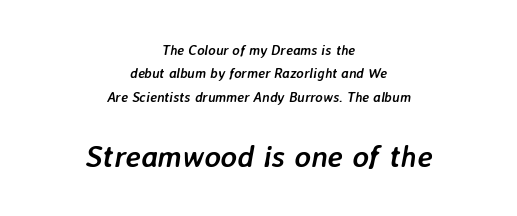
Q: Is the text bold? A: Yes.
Q: Is the text italic (slanted)? A: Yes, it leans right by about 7 degrees.
Q: Is the text underlined? A: No.
Q: How is the paragraph aligned? A: Centered.
Q: Is the spacing between letters normal or unusually wide? A: Normal.
Q: Is the spacing between lines tight, normal or loose? A: Normal.
Q: Which block of text is set in a larger size, the first (top) or the second (bottom)? A: The second (bottom) one.
Q: Width (condensed, normal, or wide)? A: Normal.
Q: Stroke contrast? A: Low.
Q: x-height? A: Medium.
Q: Monospaced? A: No.
